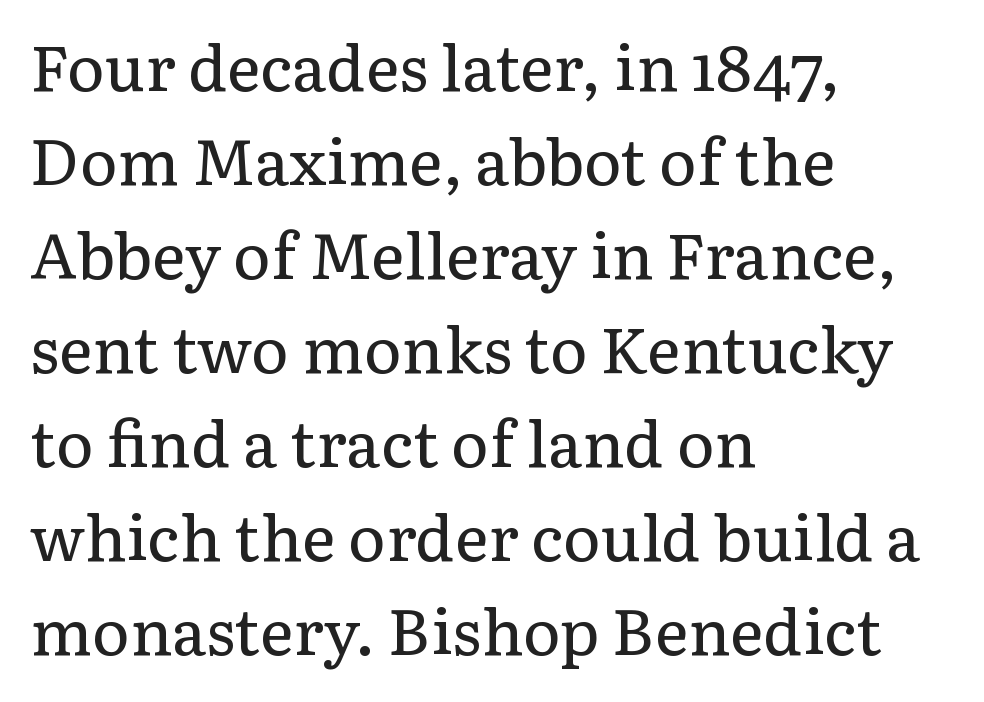
Q: Is the text bold? A: No.
Q: Is the text italic (slanted)? A: No, it is upright.
Q: Is the typeface a serif or a sans-serif typeface? A: Serif.
Q: Is the text underlined? A: No.
Q: How is the paragraph aligned? A: Left-aligned.
Q: Is the spacing between letters normal or unusually wide? A: Normal.
Q: Is the spacing between lines tight, normal or loose? A: Normal.
Q: Width (condensed, normal, or wide)? A: Normal.
Q: Stroke contrast? A: Low.
Q: x-height? A: Medium.
Q: Monospaced? A: No.
